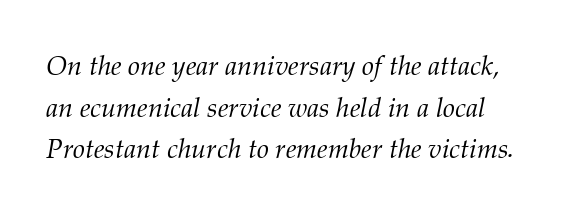
The image shows 27 px text type, italic (leaning right); set normal line spacing (1.54x), normal letter spacing, not underlined.
